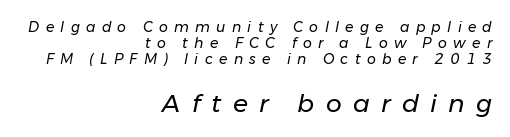
The image shows 25 px text type, italic (leaning right); set right-aligned, line spacing 1.16x, unusually wide letter spacing (+0.45 em), not underlined; the second (bottom) block is 1.79x larger.
